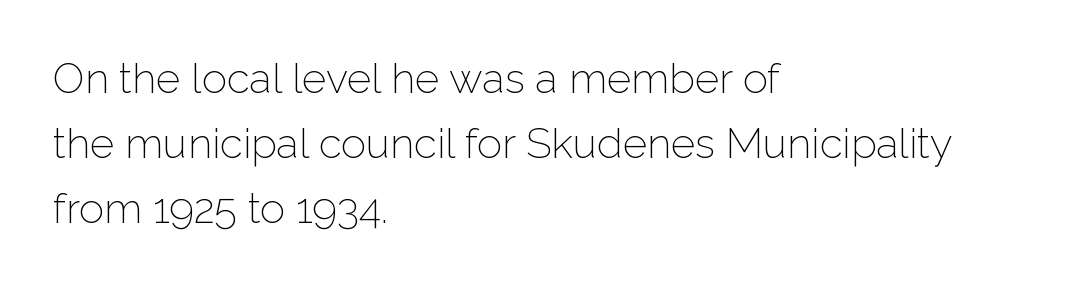
{"serif": "no", "italic": "no", "bold": "no", "weight": "light", "width": "normal", "stroke_contrast": "low", "x_height": "medium", "monospaced": "no", "underline": "no", "align": "left", "line_spacing": "normal", "line_spacing_ratio": 1.55, "letter_spacing": "normal", "letter_spacing_em": 0.0, "glyph_px": 42}
